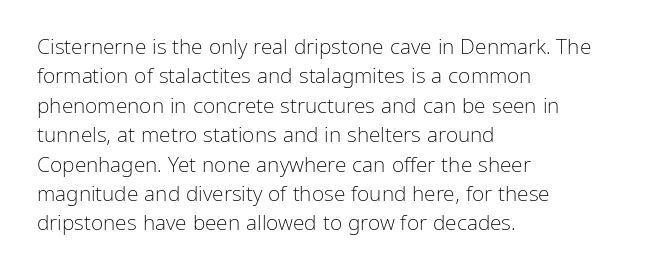
A clean baseline with only descenders dipping below it. If you drew a line through each stem, it would be perfectly vertical. Honestly, the row spacing looks completely unremarkable. Is this a heavy cut? Hardly; it is regular or lighter.
